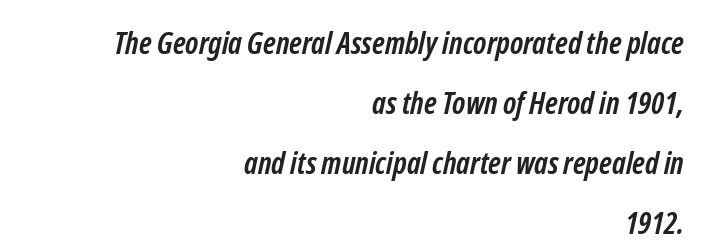
The type family on display is of the sans-serif kind. Caption: bold face, heavy strokes. The baseline area is clear. Standard letterfit; no display-style spreading of the glyphs. A flush-right, rag-left setting is used for this passage. Think of a printed novel: that variable character pitch is what you see here.
